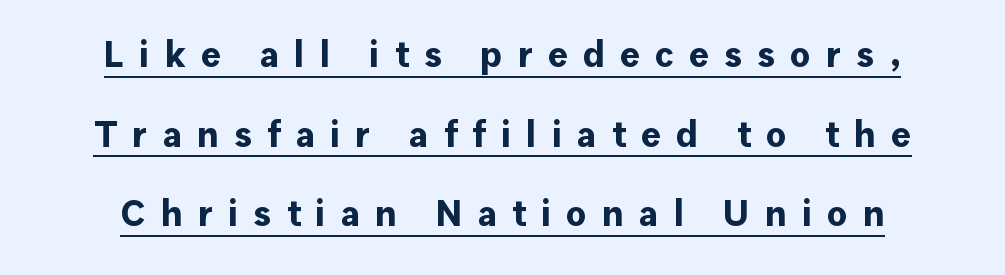
{"serif": "no", "italic": "no", "bold": "yes", "weight": "bold", "width": "normal", "stroke_contrast": "low", "x_height": "medium", "monospaced": "no", "underline": "yes", "align": "center", "line_spacing": "loose", "line_spacing_ratio": 2.15, "letter_spacing": "wide", "letter_spacing_em": 0.41, "glyph_px": 37}
